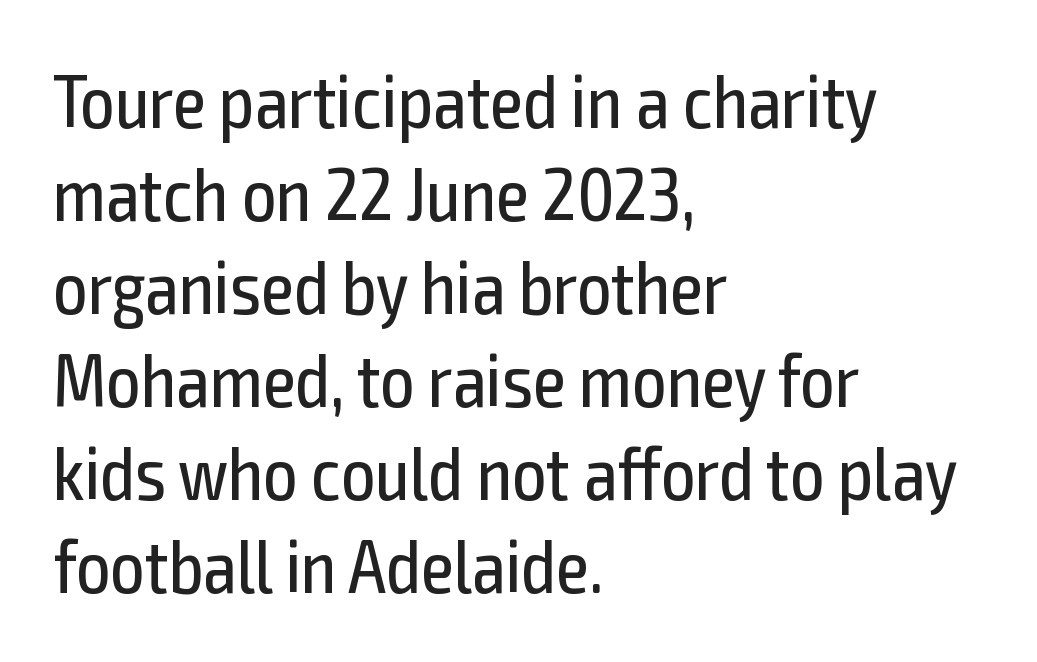
The text block is weighted toward the left margin, trailing off unevenly rightward. The string is rendered with underlining switched off. Style check: upright. Type style note: lacks serifs.
